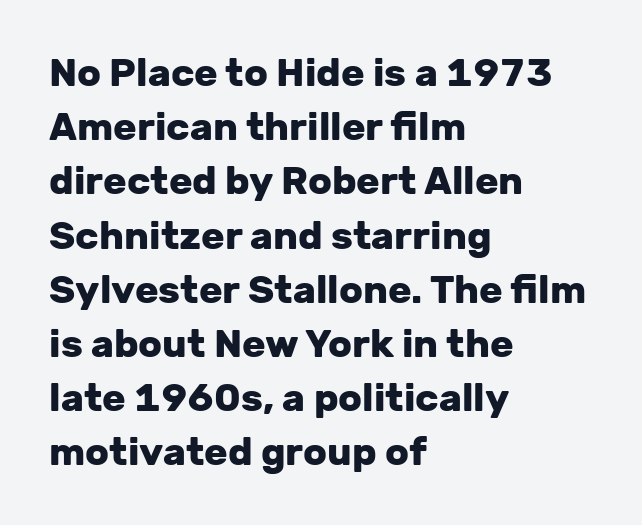
Observe the absence of serifs on each vertical stroke in this sample. A student would call this left alignment; a typographer would say flush left, rag right. Note the varied advance widths — an 'i' is clearly narrower than an 'm'. Rendered with straight, roman letterforms. Characters follow at the spacing the type designer built in. Heft: maximum for text — a bold.
